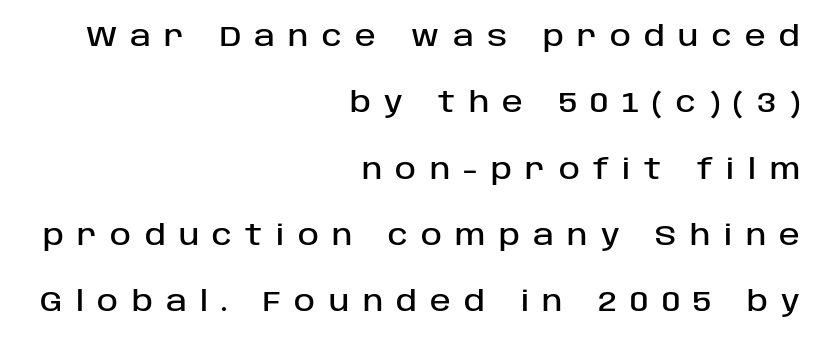
Q: Is the text italic (slanted)? A: No, it is upright.
Q: Is the typeface a serif or a sans-serif typeface? A: Sans-serif.
Q: Is the text underlined? A: No.
Q: How is the paragraph aligned? A: Right-aligned.
Q: Is the spacing between letters normal or unusually wide? A: Unusually wide.
Q: Is the spacing between lines tight, normal or loose? A: Loose.
Q: Width (condensed, normal, or wide)? A: Normal.
Q: Stroke contrast? A: Low.
Q: x-height? A: Large.
Q: Monospaced? A: No.
